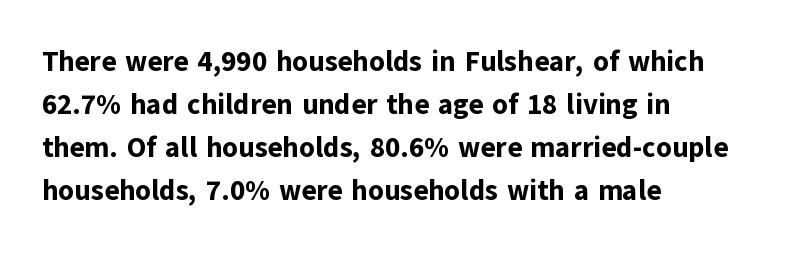
The image shows 28 px bold sans-serif type, upright; set left-aligned, normal line spacing (1.54x), normal letter spacing, not underlined; low stroke contrast and a medium x-height.
